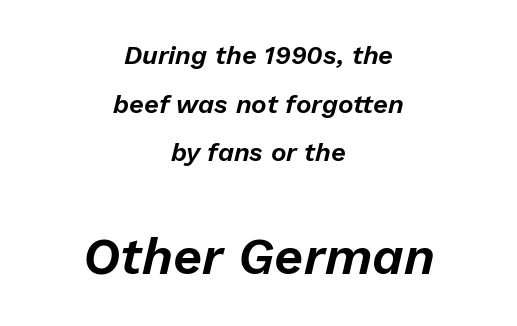
{"italic": "yes", "lean": "right", "slant_degrees": 13, "width": "normal", "stroke_contrast": "low", "x_height": "medium", "monospaced": "no", "underline": "no", "align": "center", "line_spacing_ratio": 1.87, "letter_spacing": "normal", "letter_spacing_em": 0.0, "larger_block": "second", "size_ratio": 1.96, "glyph_px": 51}
